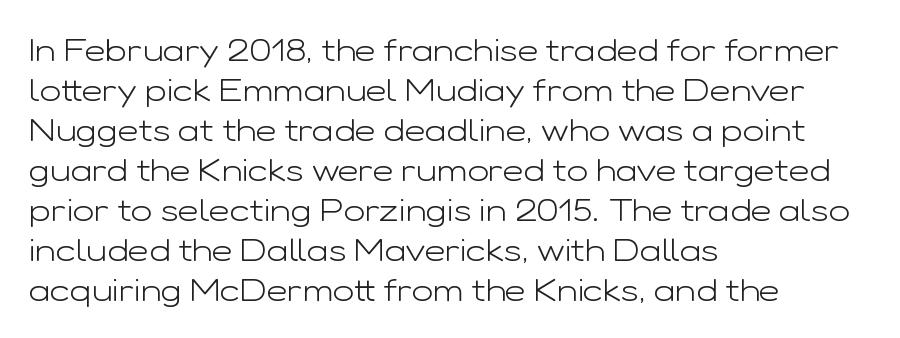
The rendering uses a moderate line-height, typical for paragraphs. Short and long lines alike share a common starting point at left. The space beneath each line is pristine and unruled. The passage shown is typed in a proportional face where columns would drift. What stands out about the letter spacing? Nothing — it is the standard amount. Stems and bowls with no extra thickness — not bold.
